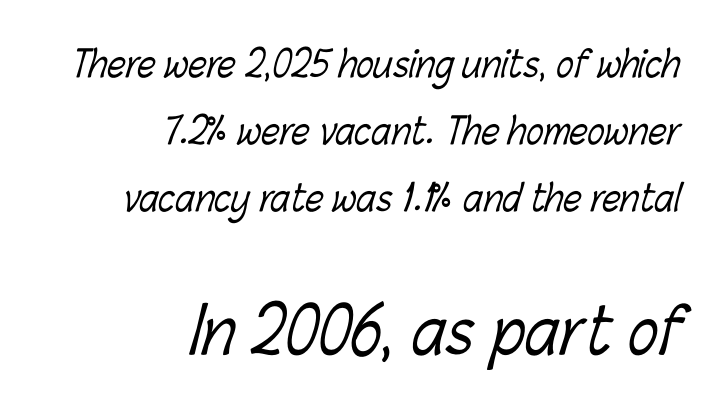
This sample has the flowing, uneven cadence of proportional lettering. Lines of text with bare space underneath. Spacing between characters is what you'd get straight out of the box. Top chunk: small. Bottom chunk: large. Leftover space on each line is placed entirely before the opening word. The letters look calm and open, with moderate or lighter stems.
